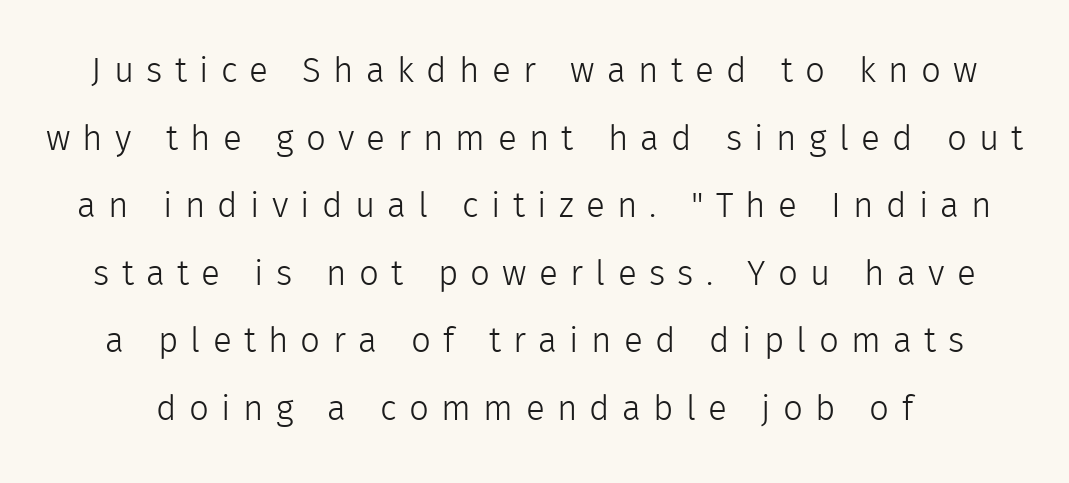
Looks like regular typesetting: each glyph gets only the width it needs. No italicization has been applied; the sample stays upright. Serif or sans? Sans — the stroke terminals are bare. Honestly, the rows look like they've been pulled way apart. The string is rendered with underlining switched off.
